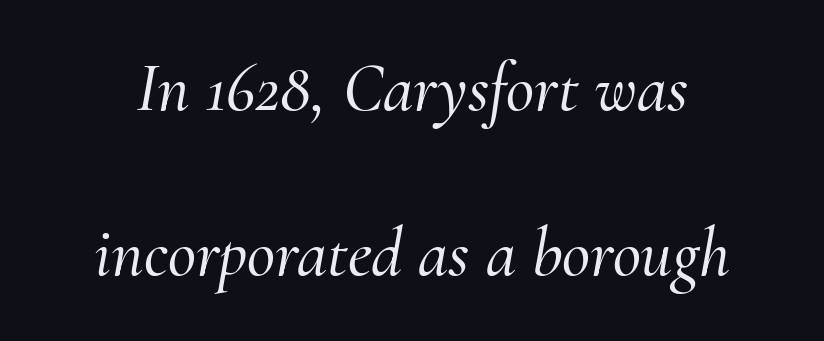
{"serif": "yes", "italic": "yes", "lean": "right", "slant_degrees": 10, "width": "normal", "stroke_contrast": "medium", "x_height": "small", "monospaced": "no", "underline": "no", "line_spacing": "loose", "line_spacing_ratio": 2.39, "letter_spacing": "normal", "letter_spacing_em": 0.0, "glyph_px": 69}
